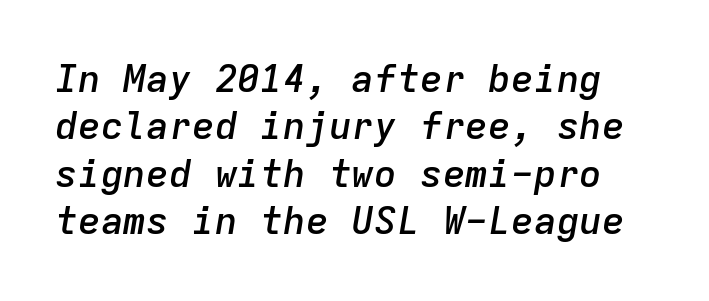
Q: Is the text bold? A: Semi-bold.
Q: Is the text italic (slanted)? A: Yes, it leans right by about 9 degrees.
Q: Is the text underlined? A: No.
Q: Is the spacing between letters normal or unusually wide? A: Normal.
Q: Is the spacing between lines tight, normal or loose? A: Normal.
Q: Width (condensed, normal, or wide)? A: Normal.
Q: Stroke contrast? A: Low.
Q: x-height? A: Medium.
Q: Monospaced? A: Yes.
